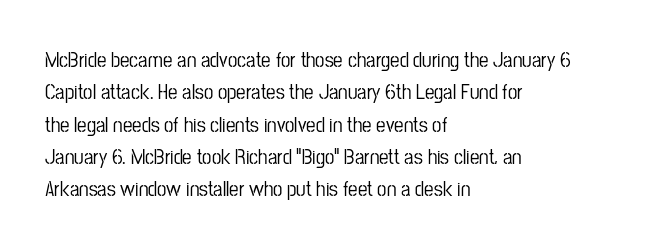
Q: Is the text italic (slanted)? A: No, it is upright.
Q: Is the text underlined? A: No.
Q: How is the paragraph aligned? A: Left-aligned.
Q: Is the spacing between letters normal or unusually wide? A: Normal.
Q: Is the spacing between lines tight, normal or loose? A: Normal.
